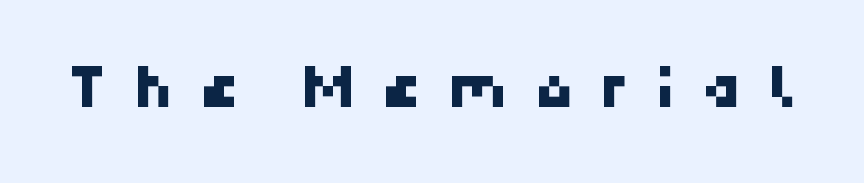
{"serif": "no", "width": "normal", "stroke_contrast": "low", "x_height": "medium", "underline": "no", "letter_spacing": "wide", "letter_spacing_em": 0.39, "glyph_px": 65}
